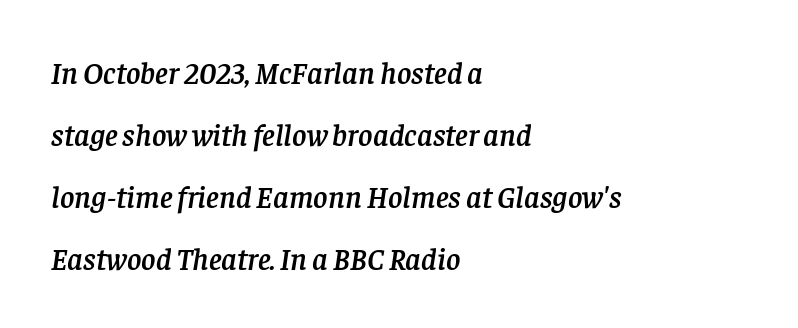
{"serif": "yes", "italic": "yes", "lean": "right", "slant_degrees": 8, "width": "normal", "stroke_contrast": "low", "x_height": "large", "monospaced": "no", "underline": "no", "align": "left", "line_spacing": "loose", "line_spacing_ratio": 2.0, "letter_spacing": "normal", "letter_spacing_em": 0.0, "glyph_px": 31}
